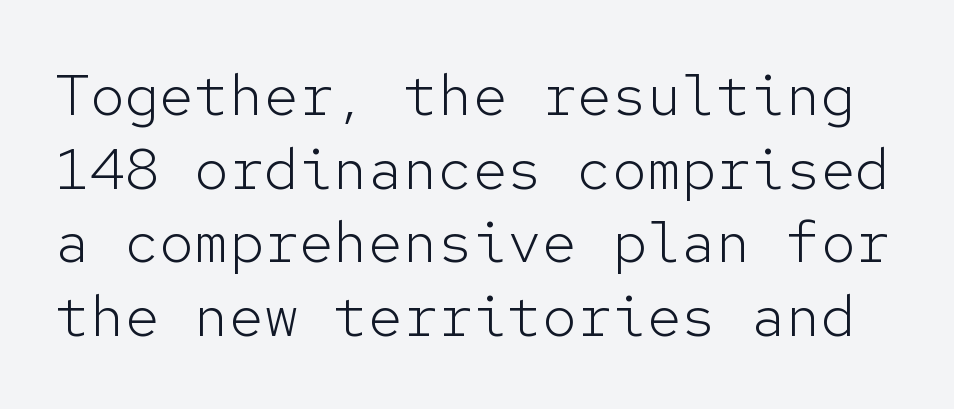
The type sits square on the baseline with zero lean. No heavy texture on the line: the type isn't bold. A typesetter would call this leading conventional body-copy spacing. Descenders hang freely into open space. Grotesque or geometric, the face here clearly has no serifs. The face used here is monospaced, like something from a code editor.
